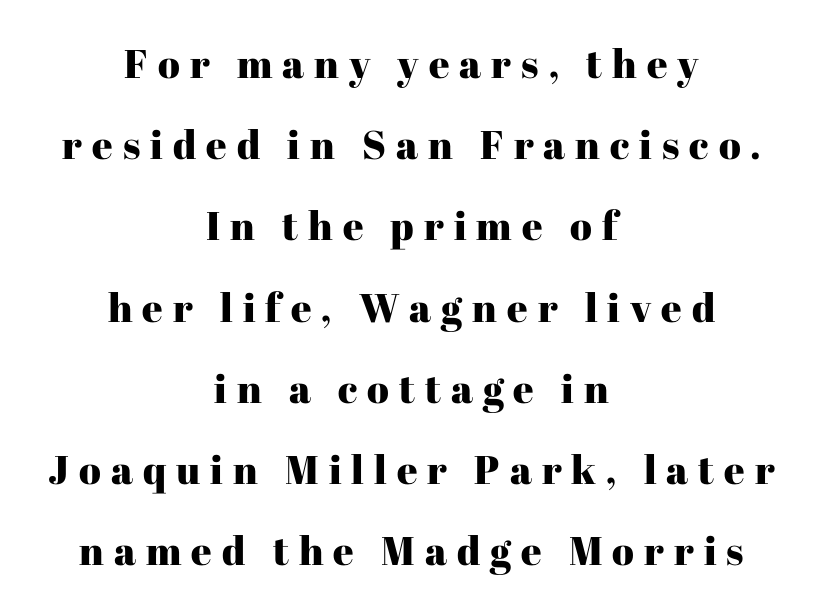
Q: Is the text italic (slanted)? A: No, it is upright.
Q: Is the typeface a serif or a sans-serif typeface? A: Serif.
Q: Is the text underlined? A: No.
Q: How is the paragraph aligned? A: Centered.
Q: Is the spacing between letters normal or unusually wide? A: Unusually wide.
Q: Is the spacing between lines tight, normal or loose? A: Loose.
Q: Width (condensed, normal, or wide)? A: Normal.
Q: Stroke contrast? A: High.
Q: x-height? A: Medium.
Q: Monospaced? A: No.
